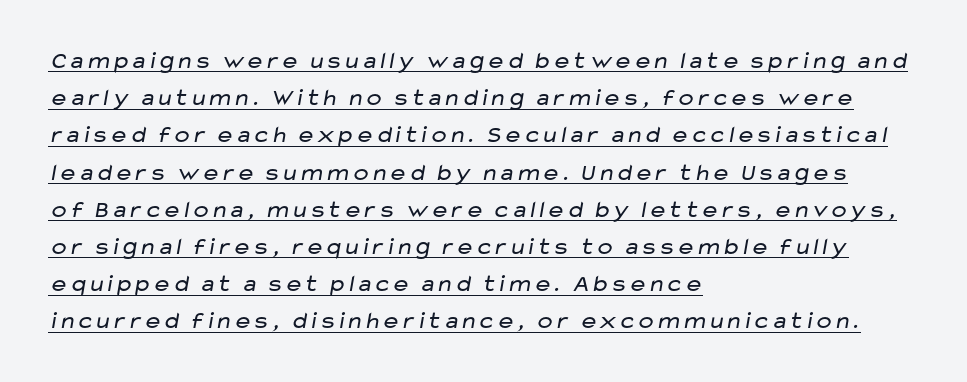
Does the leading feel generous? No, just average. Inter-character spacing is left at the font's built-in metrics. This is underlined copy, the kind a proofreader might mark for attention. The face looks like a standard text weight, possibly lighter. Leftover space on each line is placed entirely after the last word.
